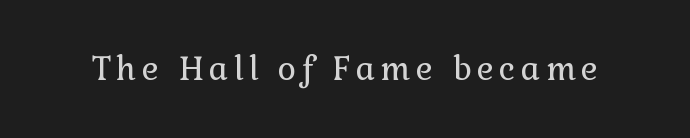
{"serif": "yes", "italic": "no", "bold": "no", "weight": "regular", "width": "normal", "x_height": "medium", "monospaced": "no", "underline": "no", "glyph_px": 32}
